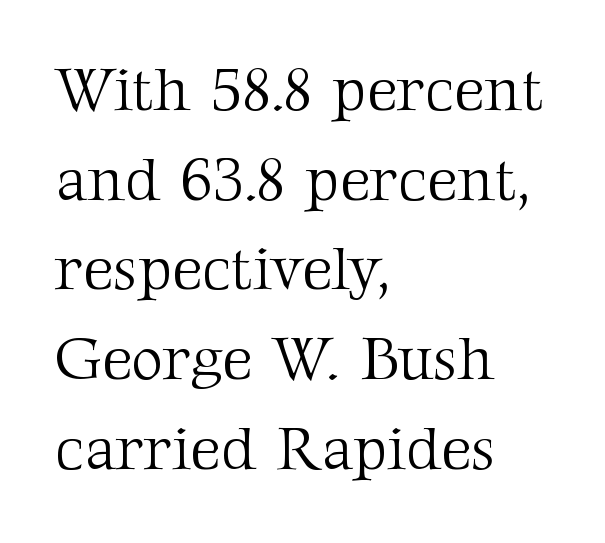
Observe the ordinary spacing: letters are neighbours, not strangers. The lettering holds an erect, upright posture throughout. Vertical stems look standard width or narrower in stroke. The designer went with a serif here, giving each stem small feet. Nobody drew a line under any word here. Note the varied advance widths — an 'i' is clearly narrower than an 'm'.
